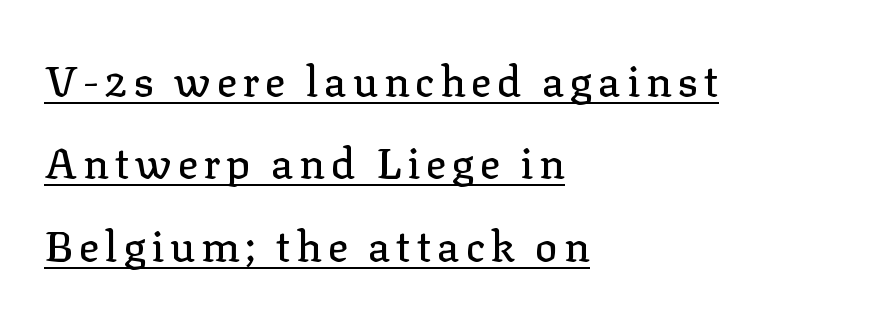
The image shows 42 px serif type, upright; set left-aligned, loose line spacing (1.96x), underlined; low stroke contrast and a medium x-height.
